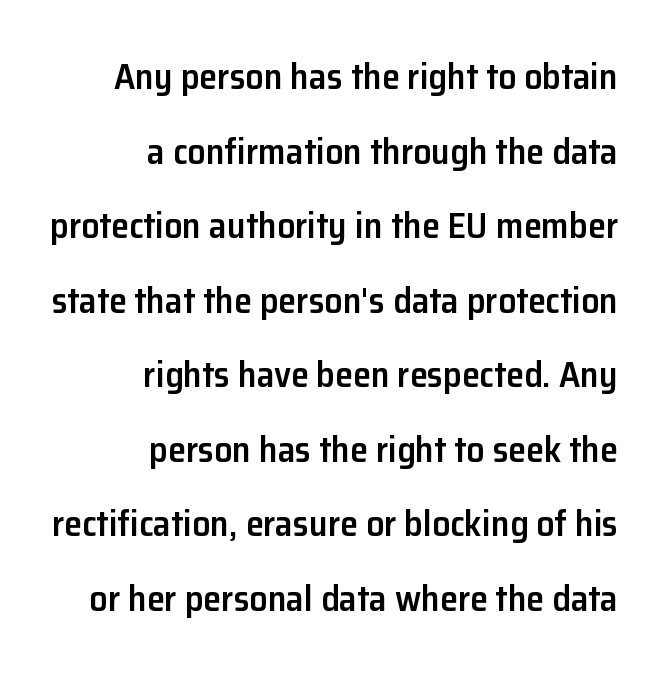
The image shows 36 px semibold sans-serif type, upright; set right-aligned, loose line spacing (2.07x), normal letter spacing, not underlined; low stroke contrast and a medium x-height.
